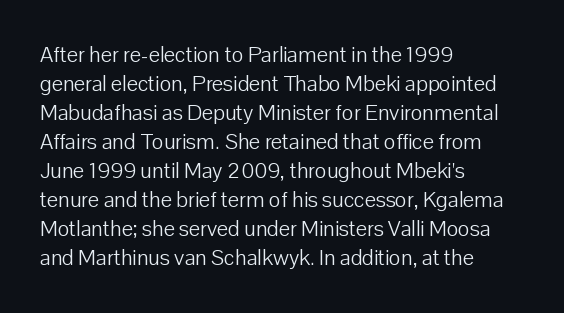
Q: Is the text bold? A: No.
Q: Is the text italic (slanted)? A: No, it is upright.
Q: Is the text underlined? A: No.
Q: How is the paragraph aligned? A: Left-aligned.
Q: Is the spacing between letters normal or unusually wide? A: Normal.
Q: Is the spacing between lines tight, normal or loose? A: Normal.
